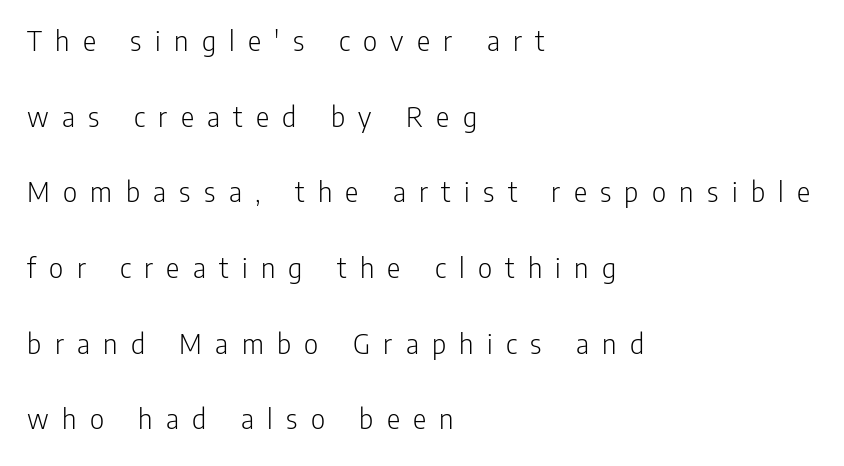
{"serif": "no", "italic": "no", "bold": "no", "weight": "light", "width": "condensed", "stroke_contrast": "low", "x_height": "medium", "monospaced": "no", "underline": "no", "align": "left", "line_spacing": "loose", "line_spacing_ratio": 2.44, "letter_spacing": "wide", "letter_spacing_em": 0.43, "glyph_px": 31}
